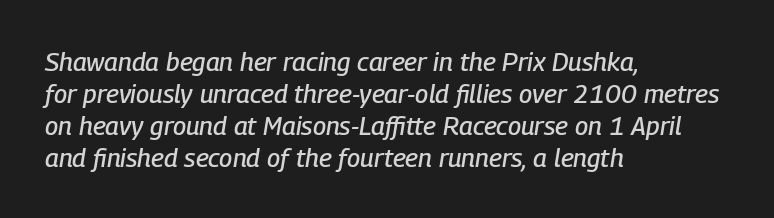
The image shows 26 px text type, italic (leaning right); set left-aligned, line spacing 1.23x, normal letter spacing, not underlined.
